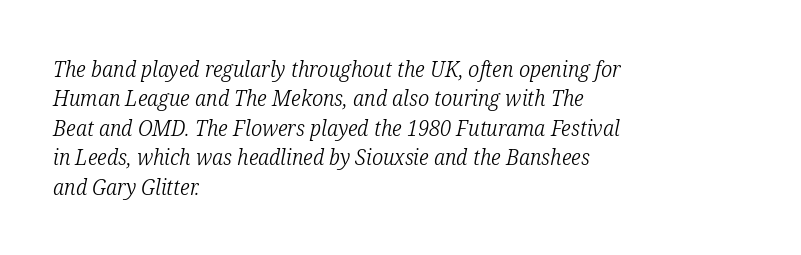
Q: Is the text bold? A: No.
Q: Is the text italic (slanted)? A: Yes, it leans right by about 12 degrees.
Q: Is the text underlined? A: No.
Q: How is the paragraph aligned? A: Left-aligned.
Q: Is the spacing between letters normal or unusually wide? A: Normal.
Q: Is the spacing between lines tight, normal or loose? A: Normal.
